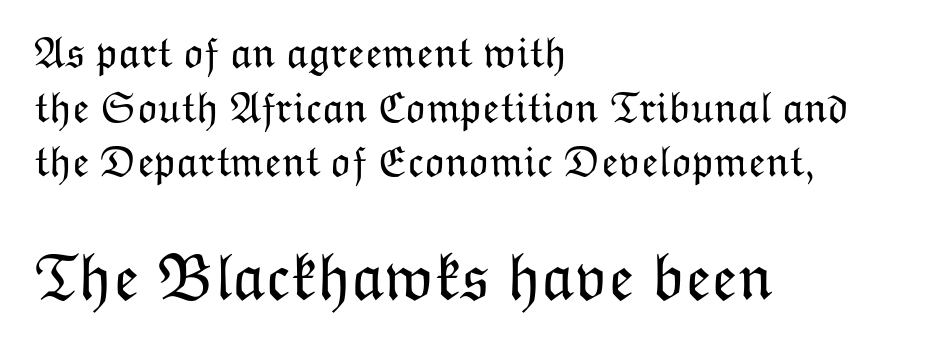
Q: Is the text bold? A: No.
Q: Is the text italic (slanted)? A: No, it is upright.
Q: Is the text underlined? A: No.
Q: How is the paragraph aligned? A: Left-aligned.
Q: Is the spacing between letters normal or unusually wide? A: Normal.
Q: Which block of text is set in a larger size, the first (top) or the second (bottom)? A: The second (bottom) one.
Q: Width (condensed, normal, or wide)? A: Normal.
Q: Stroke contrast? A: Low.
Q: x-height? A: Medium.
Q: Monospaced? A: No.
